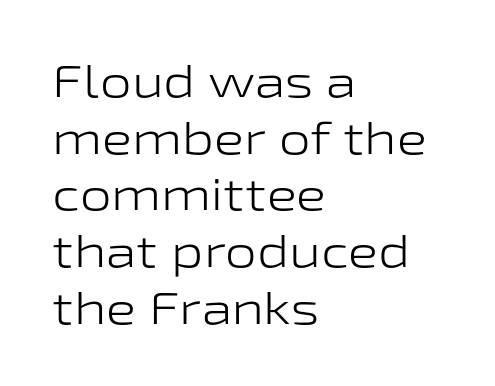
Q: Is the text bold? A: No.
Q: Is the text italic (slanted)? A: No, it is upright.
Q: Is the typeface a serif or a sans-serif typeface? A: Sans-serif.
Q: Is the text underlined? A: No.
Q: How is the paragraph aligned? A: Left-aligned.
Q: Is the spacing between letters normal or unusually wide? A: Normal.
Q: Is the spacing between lines tight, normal or loose? A: Normal.
Q: Width (condensed, normal, or wide)? A: Wide.
Q: Stroke contrast? A: Low.
Q: x-height? A: Medium.
Q: Monospaced? A: No.
